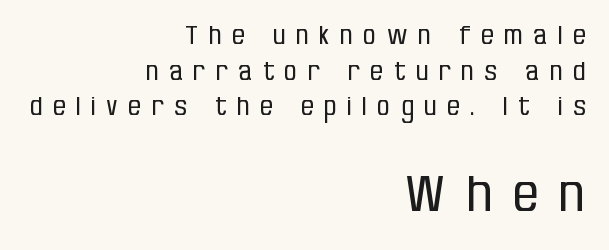
Ascenders rise straight up at ninety degrees. This rendering widens character spacing well past its baseline value. You can tell from the bare stems that sans-serif type was used. Two sizes are in play, and the larger belongs to the second block. The block of text has a typical density, with ordinary space between rows.
